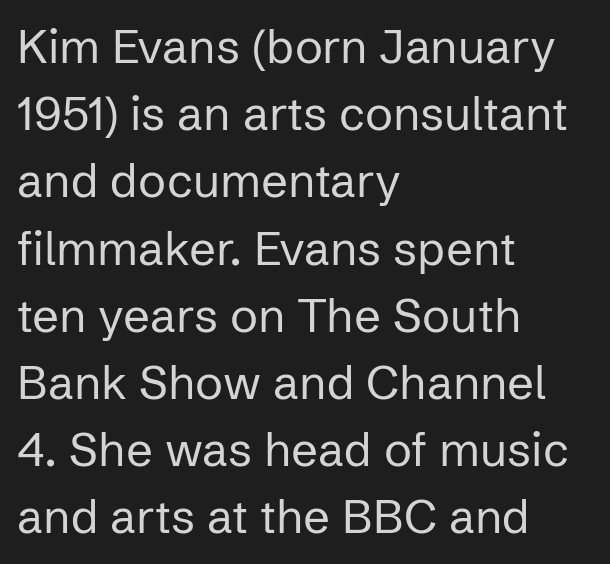
The image shows 47 px regular-weight sans-serif type, upright; set left-aligned, normal line spacing (1.43x), normal letter spacing, not underlined; low stroke contrast and a medium x-height.
